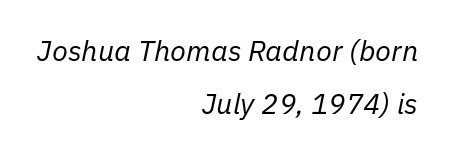
The image shows 29 px regular-weight type, italic (leaning right); set right-aligned, line spacing 1.83x, normal letter spacing, not underlined; low stroke contrast and a medium x-height.
